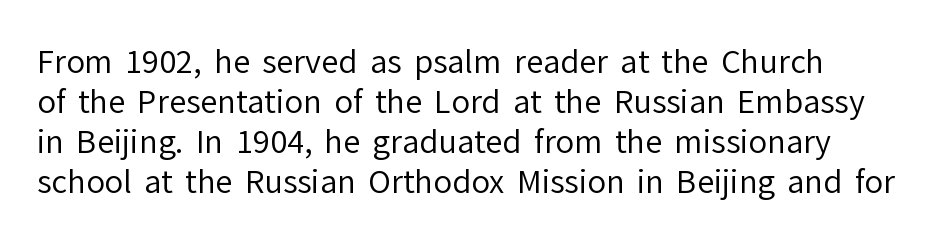
The image shows 31 px regular-weight sans-serif type, upright; set left-aligned, normal line spacing (1.29x), normal letter spacing, not underlined; low stroke contrast and a medium x-height.
